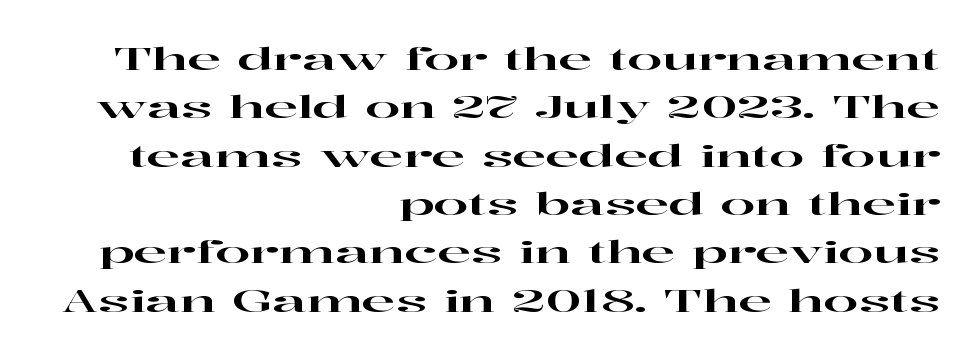
{"serif": "yes", "italic": "no", "width": "wide", "stroke_contrast": "high", "x_height": "medium", "monospaced": "no", "underline": "no", "align": "right", "line_spacing": "normal", "line_spacing_ratio": 1.56, "letter_spacing": "normal", "letter_spacing_em": 0.0, "glyph_px": 31}
